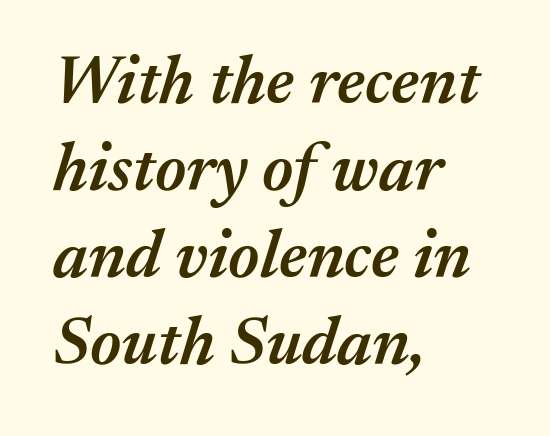
Look at the stroke-to-counter ratio: somewhat heavy, a semibold. You can tell it's italic because the verticals aren't actually vertical. There is no visible air inserted between adjacent glyphs. Is the block centered? No — it sits flush against the left margin. Underline: absent.
